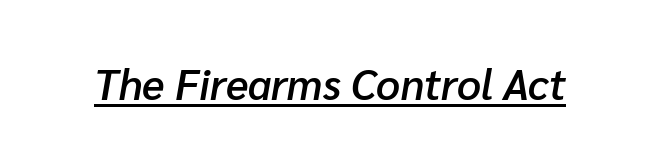
The face used here is proportionally spaced, like ordinary book or web type. Tracking value appears to be zero — textbook default spacing. The sample has been set in demibold, a notch under bold. Compared with ordinary roman type, these characters are visibly tilted. The sample's only ornament is a line tracing under the words.
